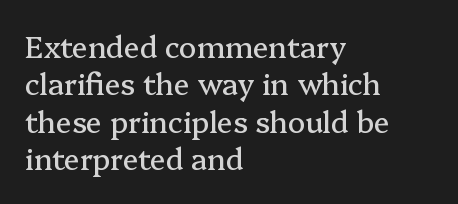
Q: Is the text italic (slanted)? A: No, it is upright.
Q: Is the typeface a serif or a sans-serif typeface? A: Serif.
Q: Is the text underlined? A: No.
Q: How is the paragraph aligned? A: Left-aligned.
Q: Is the spacing between letters normal or unusually wide? A: Normal.
Q: Is the spacing between lines tight, normal or loose? A: Normal.
Q: Width (condensed, normal, or wide)? A: Normal.
Q: Stroke contrast? A: Medium.
Q: x-height? A: Medium.
Q: Monospaced? A: No.
